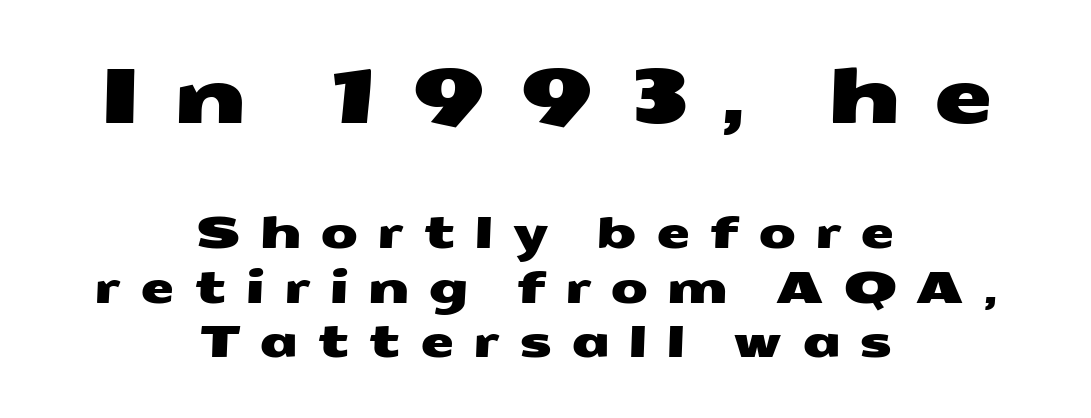
{"serif": "no", "width": "wide", "stroke_contrast": "medium", "x_height": "medium", "monospaced": "no", "underline": "no", "align": "center", "line_spacing_ratio": 1.24, "letter_spacing": "wide", "letter_spacing_em": 0.42, "larger_block": "first", "size_ratio": 1.75, "glyph_px": 77}
